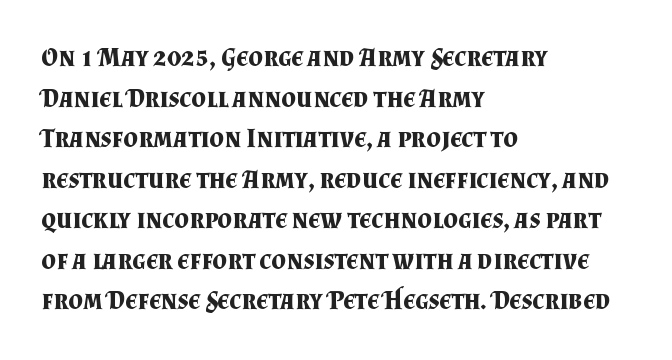
Students, note that the glyphs here touch the page at normal intervals. Lines of text with bare space underneath. Short and long lines alike share a common starting point at left. The font's upright variant was chosen for this text.
